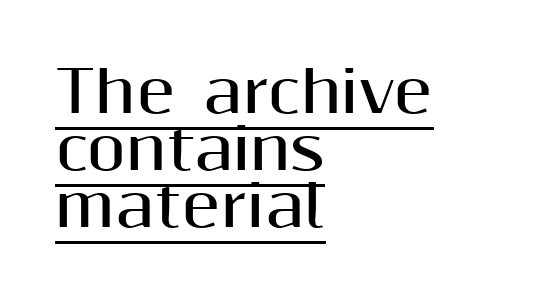
You'd pick this weight for a headline — it's a proper bold. Varying glyph widths throughout — classic text-font behaviour. The typography opts for an upright posture over an oblique one. Baseline-to-baseline distance is barely more than the letter height. You could call the tracking neutral — neither tight nor loose. Letterform terminals end flat and unadorned throughout the passage.
